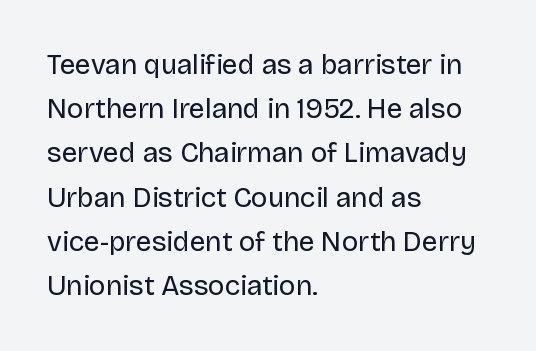
The designer went with a sans here, leaving each stem footless. The type is set solid horizontally, with unmodified tracking. Varying glyph widths throughout — classic text-font behaviour. Upright lettering throughout. Quick note: underline off.
